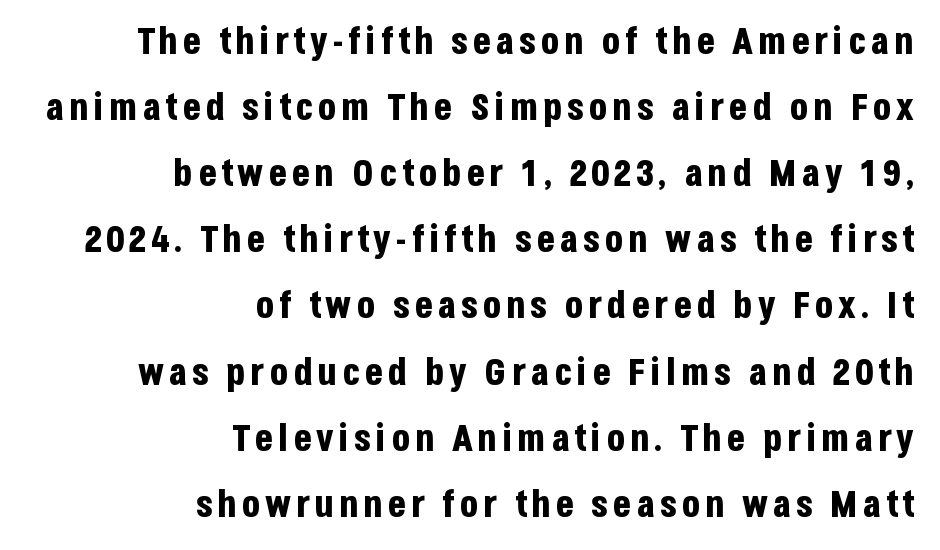
Q: Is the text bold? A: Yes.
Q: Is the text italic (slanted)? A: No, it is upright.
Q: Is the typeface a serif or a sans-serif typeface? A: Sans-serif.
Q: Is the text underlined? A: No.
Q: How is the paragraph aligned? A: Right-aligned.
Q: Width (condensed, normal, or wide)? A: Condensed.
Q: Stroke contrast? A: Low.
Q: x-height? A: Large.
Q: Monospaced? A: No.
